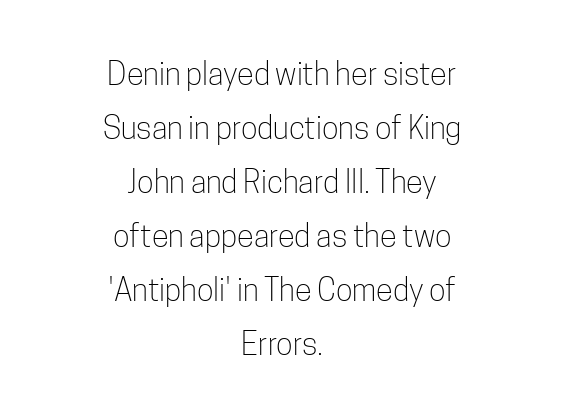
A roman cut, with each character standing at attention. The rendering keeps characters at their native spacing. Character widths vary here, with narrow letters taking less room than wide ones. One-word summary of the alignment: center. The weight would be labelled regular, book, light, or lighter still.
